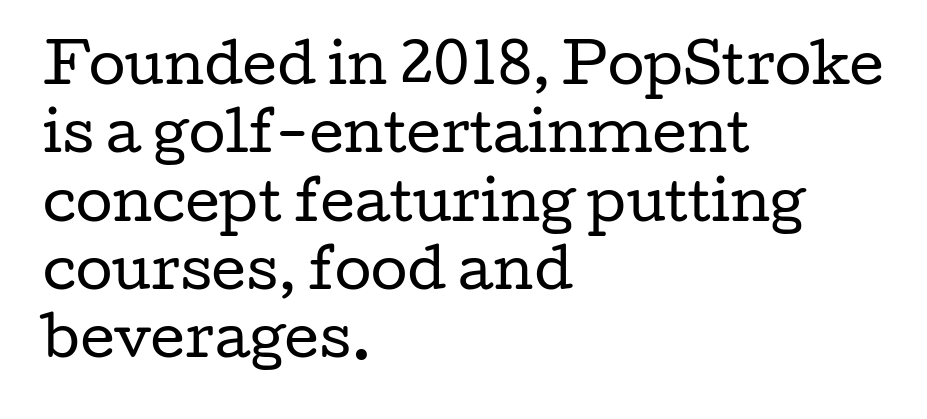
The image shows 53 px regular-weight, wide serif type, upright; set left-aligned, normal line spacing (1.29x), normal letter spacing, not underlined; low stroke contrast and a medium x-height.
